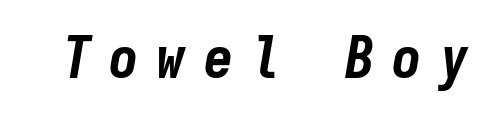
The image shows 59 px bold, condensed type, italic (leaning right), monospaced; set unusually wide letter spacing (+0.3 em), not underlined; low stroke contrast and a medium x-height.
